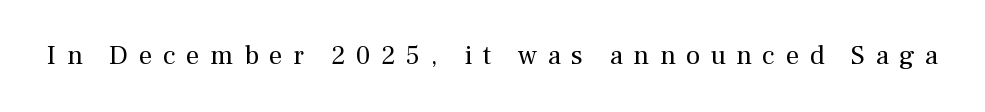
Q: Is the text bold? A: No.
Q: Is the text italic (slanted)? A: No, it is upright.
Q: Is the text underlined? A: No.
Q: Is the spacing between letters normal or unusually wide? A: Unusually wide.
